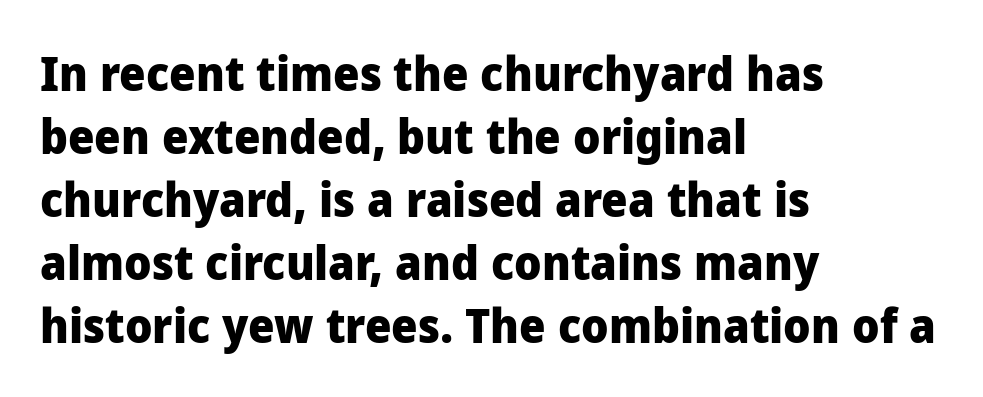
{"serif": "no", "italic": "no", "bold": "yes", "weight": "heavy", "width": "normal", "stroke_contrast": "low", "x_height": "medium", "monospaced": "no", "underline": "no", "align": "left", "line_spacing": "normal", "line_spacing_ratio": 1.34, "letter_spacing": "normal", "letter_spacing_em": 0.0, "glyph_px": 47}
